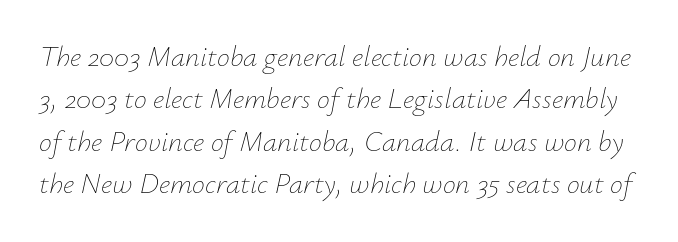
{"italic": "yes", "lean": "right", "slant_degrees": 12, "bold": "no", "weight": "thin", "width": "normal", "stroke_contrast": "low", "x_height": "small", "monospaced": "no", "underline": "no", "line_spacing": "normal", "line_spacing_ratio": 1.46, "letter_spacing": "normal", "letter_spacing_em": 0.0, "glyph_px": 29}
